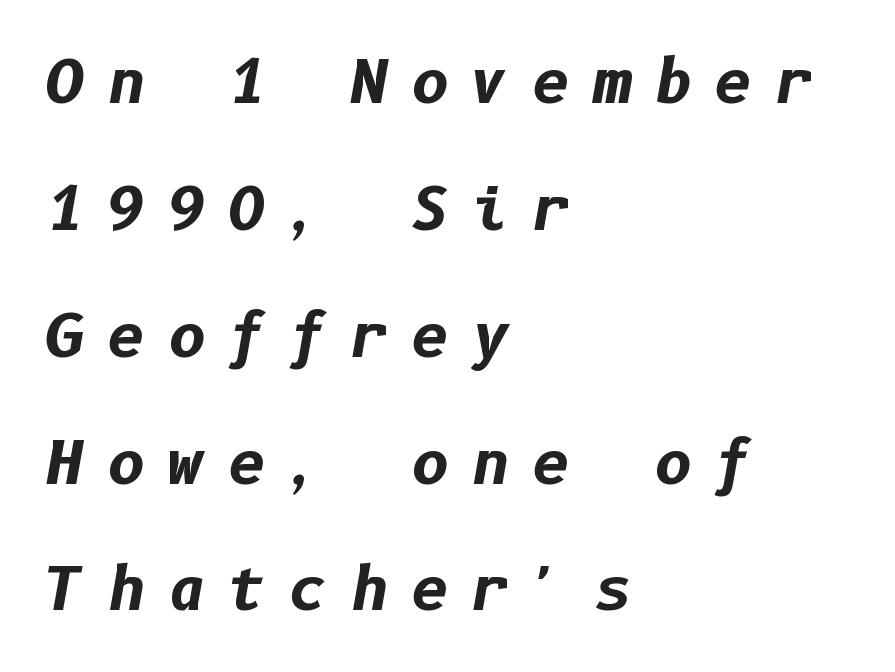
Q: Is the text bold? A: Yes.
Q: Is the text italic (slanted)? A: Yes, it leans right by about 10 degrees.
Q: Is the text underlined? A: No.
Q: How is the paragraph aligned? A: Left-aligned.
Q: Is the spacing between letters normal or unusually wide? A: Unusually wide.
Q: Is the spacing between lines tight, normal or loose? A: Loose.
Q: Width (condensed, normal, or wide)? A: Normal.
Q: Stroke contrast? A: Low.
Q: x-height? A: Medium.
